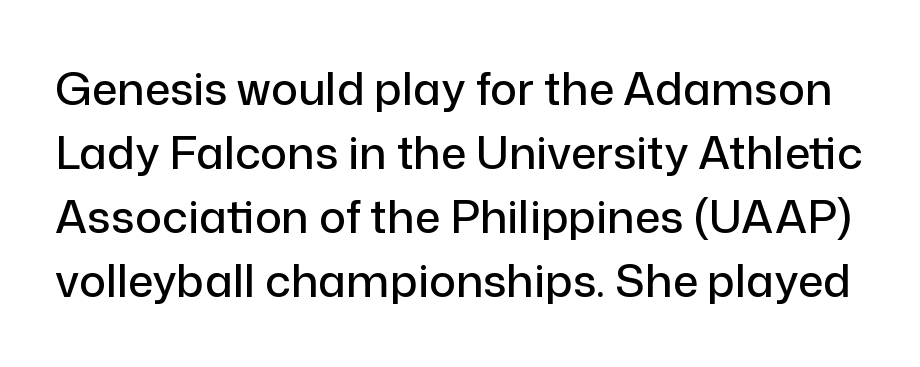
Q: Is the text italic (slanted)? A: No, it is upright.
Q: Is the typeface a serif or a sans-serif typeface? A: Sans-serif.
Q: Is the text underlined? A: No.
Q: Is the spacing between letters normal or unusually wide? A: Normal.
Q: Is the spacing between lines tight, normal or loose? A: Normal.
Q: Width (condensed, normal, or wide)? A: Normal.
Q: Stroke contrast? A: Low.
Q: x-height? A: Medium.
Q: Monospaced? A: No.
